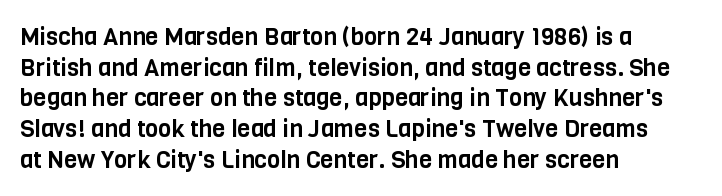
These lines stack with their left ends in a neat column. This sample uses plain, unmodified letter spacing. Rows of type keep a routine distance in the vertical direction. The glyphs are unaccompanied by any horizontal stroke below them. Vertical strokes here are truly vertical.
